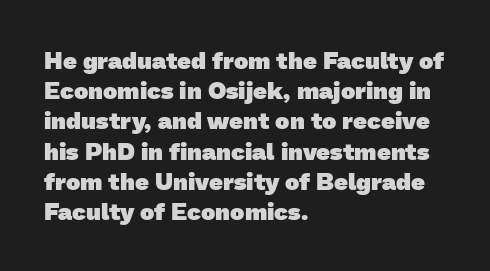
{"bold": "yes", "underline": "no", "align": "left", "line_spacing": "normal", "line_spacing_ratio": 1.26, "letter_spacing": "normal", "letter_spacing_em": 0.0, "glyph_px": 24}
